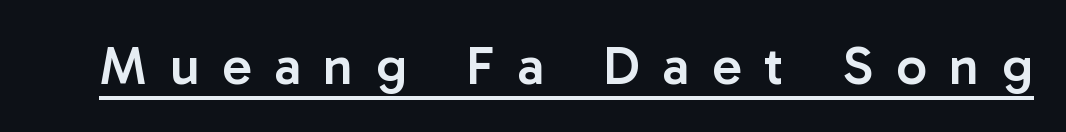
Q: Is the text bold? A: Semi-bold.
Q: Is the text italic (slanted)? A: No, it is upright.
Q: Is the typeface a serif or a sans-serif typeface? A: Sans-serif.
Q: Is the text underlined? A: Yes.
Q: Is the spacing between letters normal or unusually wide? A: Unusually wide.
Q: Width (condensed, normal, or wide)? A: Normal.
Q: Stroke contrast? A: Low.
Q: x-height? A: Medium.
Q: Monospaced? A: No.
